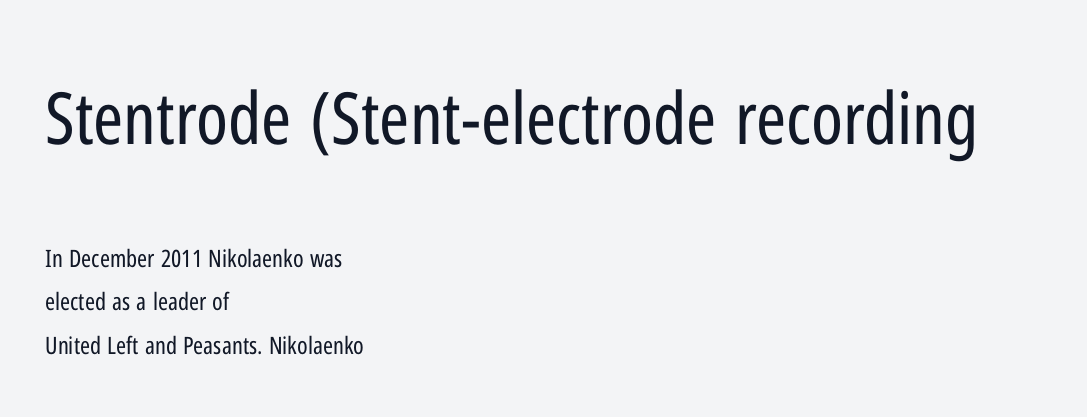
{"serif": "no", "italic": "no", "bold": "no", "weight": "regular", "width": "condensed", "stroke_contrast": "low", "x_height": "medium", "monospaced": "no", "underline": "no", "align": "left", "line_spacing_ratio": 1.82, "letter_spacing": "normal", "letter_spacing_em": 0.0, "larger_block": "first", "size_ratio": 3.0, "glyph_px": 72}
